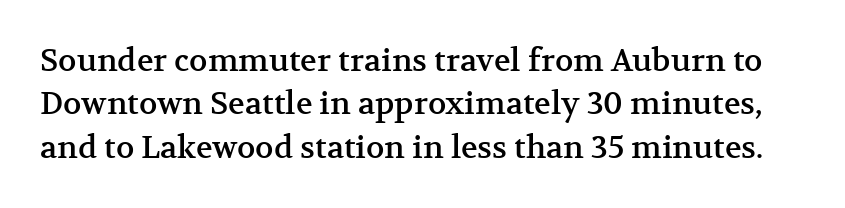
Q: Is the text italic (slanted)? A: No, it is upright.
Q: Is the typeface a serif or a sans-serif typeface? A: Serif.
Q: Is the text underlined? A: No.
Q: Is the spacing between letters normal or unusually wide? A: Normal.
Q: Is the spacing between lines tight, normal or loose? A: Normal.
Q: Width (condensed, normal, or wide)? A: Normal.
Q: Stroke contrast? A: Medium.
Q: x-height? A: Medium.
Q: Monospaced? A: No.
